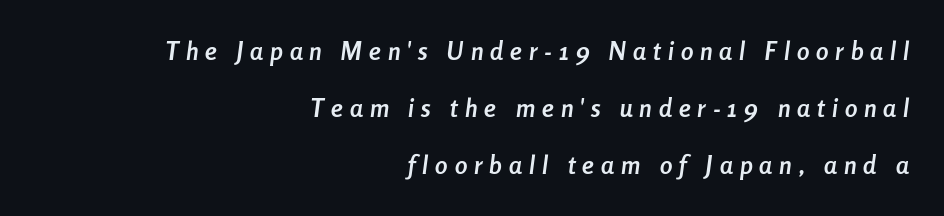
The image shows 25 px bold type, italic (leaning right); set right-aligned, loose line spacing (2.29x), unusually wide letter spacing (+0.28 em), not underlined.
